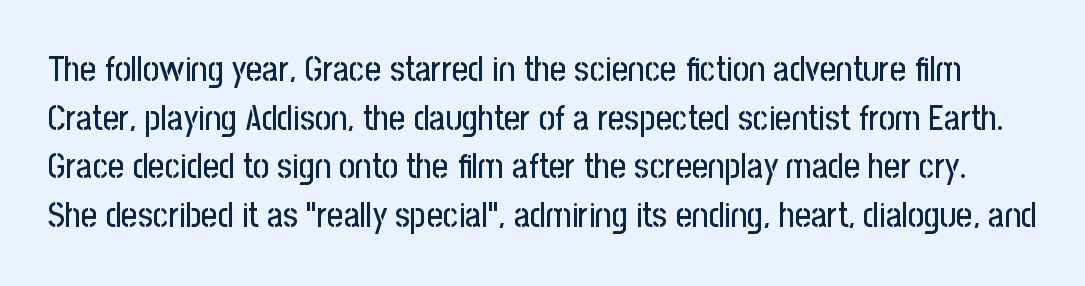
The image shows 35 px condensed sans-serif type, upright; set normal line spacing (1.39x), normal letter spacing, not underlined; low stroke contrast and a medium x-height.
